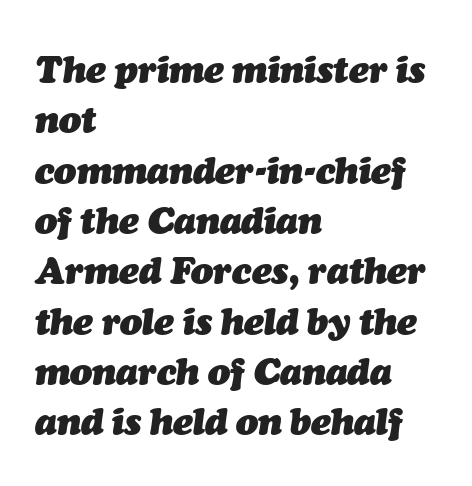
Q: Is the text bold? A: Yes.
Q: Is the text italic (slanted)? A: Yes, it leans right by about 7 degrees.
Q: Is the text underlined? A: No.
Q: How is the paragraph aligned? A: Left-aligned.
Q: Is the spacing between letters normal or unusually wide? A: Normal.
Q: Is the spacing between lines tight, normal or loose? A: Normal.
Q: Width (condensed, normal, or wide)? A: Normal.
Q: Stroke contrast? A: Medium.
Q: x-height? A: Medium.
Q: Monospaced? A: No.
